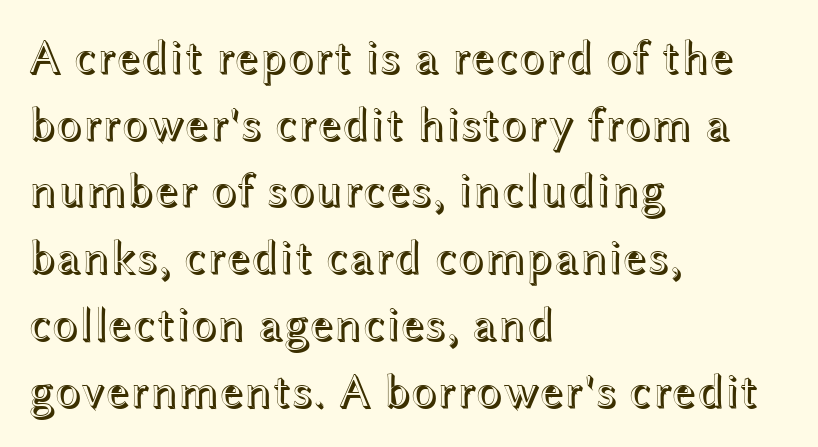
Visually the block forms a straight wall on the left and a jagged coastline on the right. A typesetter would call this proportional, since set widths differ per character. In terms of letterspacing, this is plain default setting. Leading: standard. Only glyphs here, with clear space below each row. Characters remain perfectly vertical along every line.
